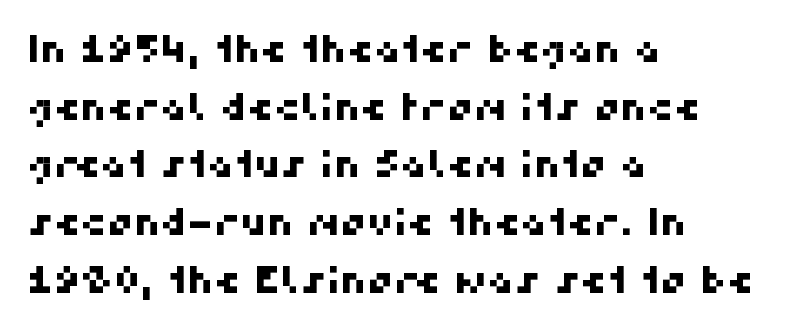
{"serif": "no", "width": "normal", "stroke_contrast": "high", "x_height": "medium", "monospaced": "no", "underline": "no", "align": "left", "line_spacing": "normal", "line_spacing_ratio": 1.56, "letter_spacing": "normal", "letter_spacing_em": 0.0, "glyph_px": 37}
